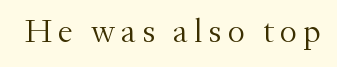
{"serif": "yes", "italic": "no", "bold": "no", "weight": "light", "width": "normal", "stroke_contrast": "medium", "x_height": "small", "monospaced": "no", "underline": "no", "glyph_px": 34}
